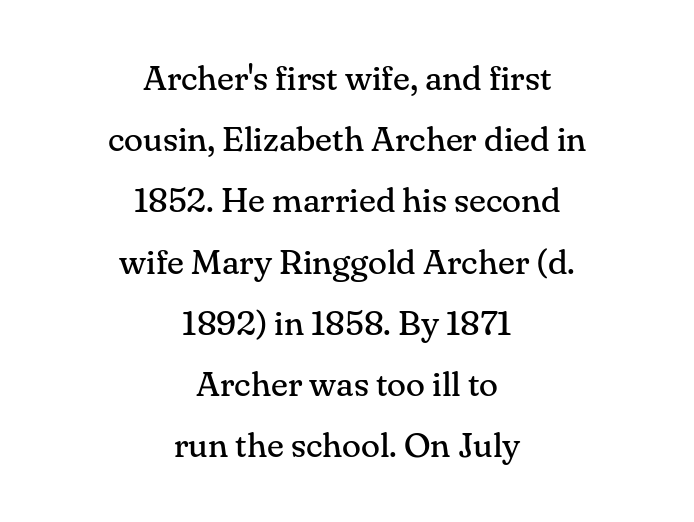
{"serif": "yes", "italic": "no", "bold": "no", "weight": "regular", "width": "normal", "stroke_contrast": "medium", "x_height": "small", "monospaced": "no", "underline": "no", "align": "center", "line_spacing_ratio": 1.75, "letter_spacing": "normal", "letter_spacing_em": 0.0, "glyph_px": 35}
